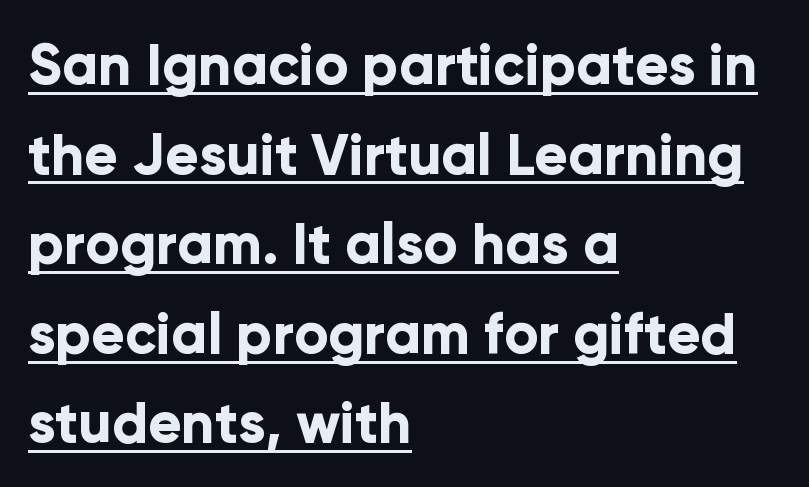
{"serif": "no", "italic": "no", "bold": "yes", "weight": "bold", "width": "normal", "stroke_contrast": "low", "x_height": "medium", "monospaced": "no", "underline": "yes", "align": "left", "line_spacing": "normal", "line_spacing_ratio": 1.6, "letter_spacing": "normal", "letter_spacing_em": 0.0, "glyph_px": 56}
